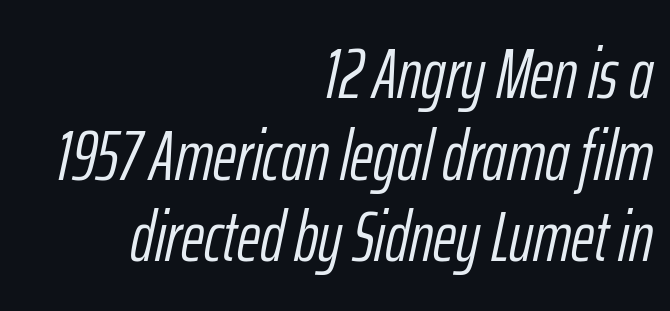
Rows of type sit shoulder to shoulder in the vertical direction. The gaps between neighbouring characters are ordinary and unremarkable. Note the varied advance widths — an 'i' is clearly narrower than an 'm'. Ink coverage per letter is moderate at most.
